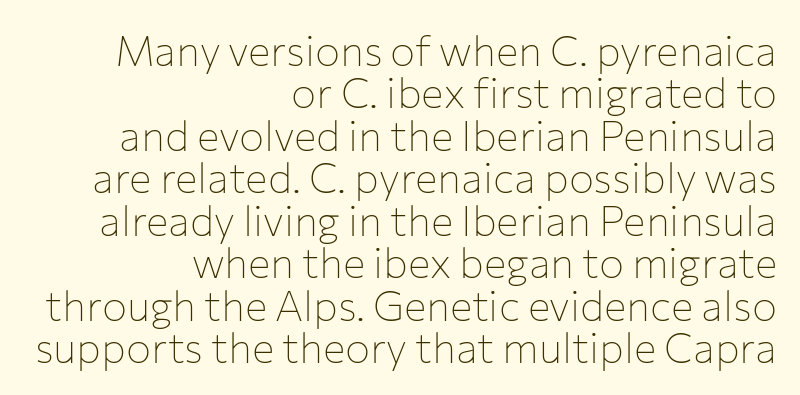
The image shows 42 px thin sans-serif type, upright; set right-aligned, tight line spacing (1.01x), normal letter spacing, not underlined; low stroke contrast and a medium x-height.
